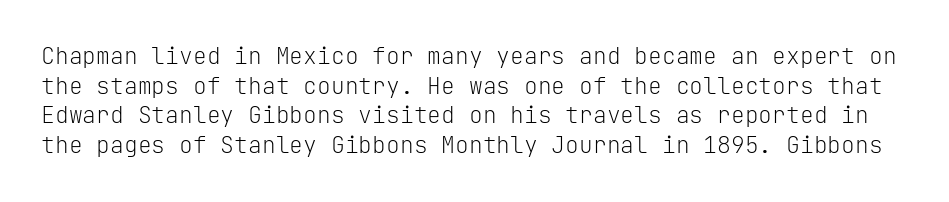
The image shows 23 px text type, upright; set normal line spacing (1.29x), normal letter spacing, not underlined.
